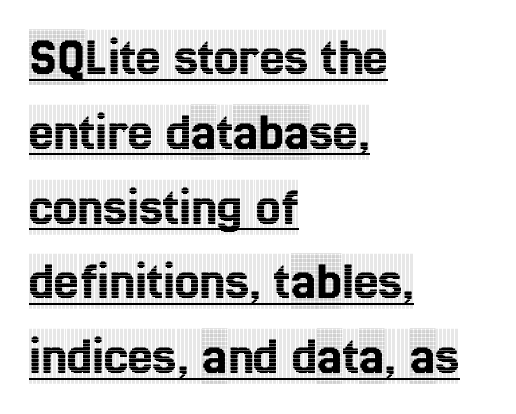
Leading: standard. Caption: standard tracking, unaltered. You can tell from the footed stems that serif type was used. The face used here appears with an underline applied. A typesetter would mark this as roman, not italic. The rag falls on the right side of this text block.
